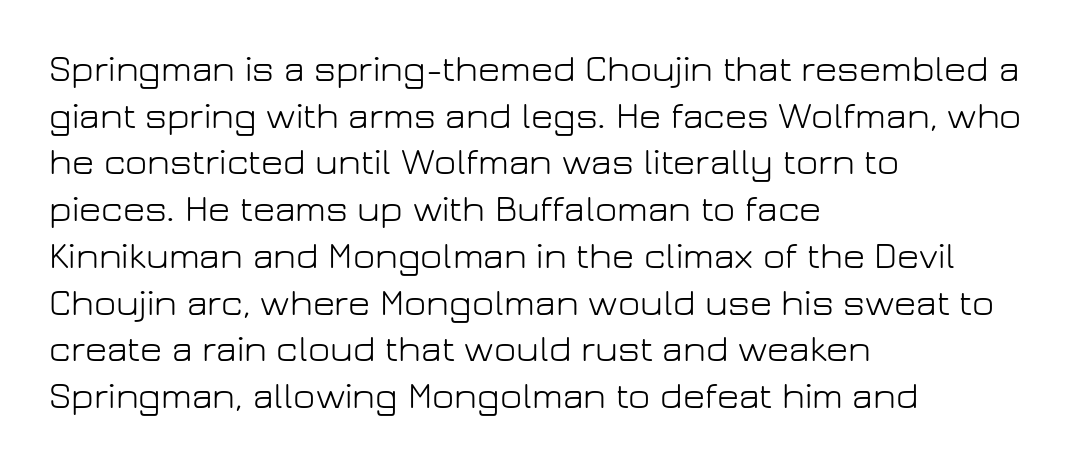
The image shows 38 px light sans-serif type, upright; set left-aligned, line spacing 1.23x, normal letter spacing, not underlined; low stroke contrast and a medium x-height.
